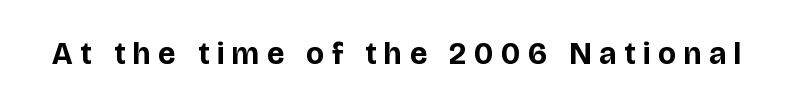
The image shows 31 px bold sans-serif type, upright; set unusually wide letter spacing (+0.25 em), not underlined; low stroke contrast and a large x-height.
